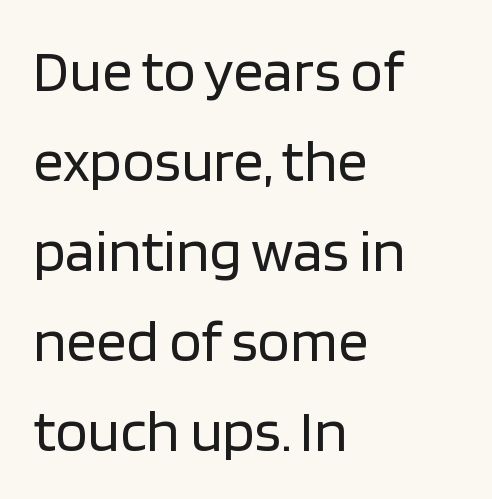
The image shows 60 px regular-weight sans-serif type, upright; set left-aligned, normal line spacing (1.5x), normal letter spacing, not underlined; low stroke contrast and a large x-height.
